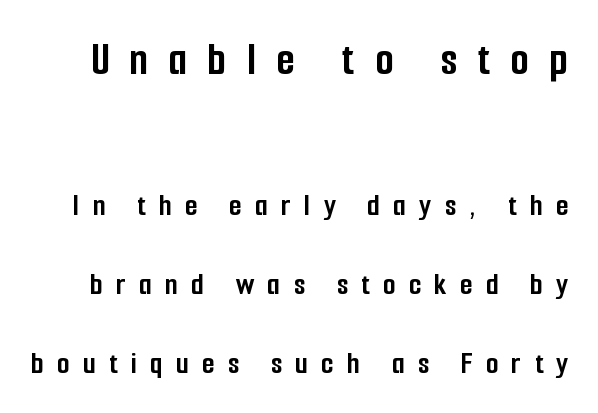
The image shows 48 px semibold, condensed sans-serif type, upright; set loose line spacing (2.46x), unusually wide letter spacing (+0.42 em), not underlined; the first (top) block is 1.5x larger; low stroke contrast and a medium x-height.
